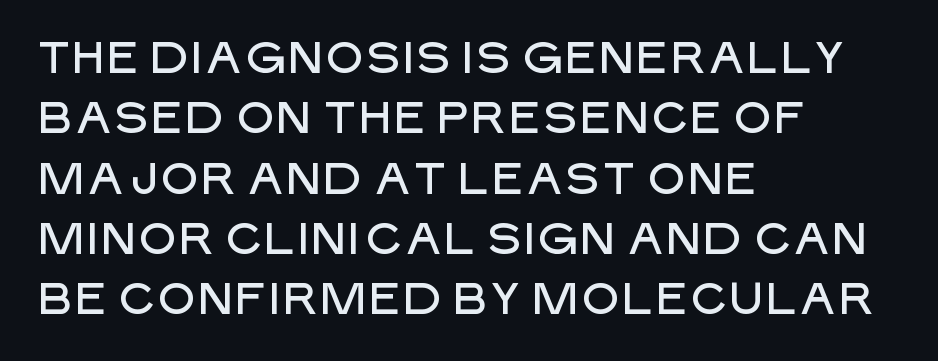
The image shows 44 px sans-serif type, upright; set left-aligned, normal line spacing (1.37x), normal letter spacing, not underlined; low stroke contrast and a large x-height.
